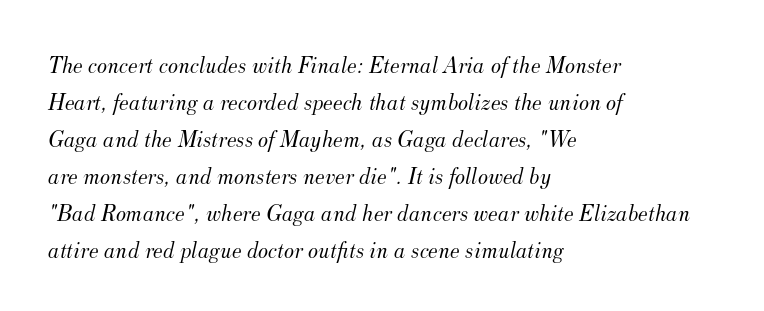
{"italic": "yes", "lean": "right", "slant_degrees": 12, "bold": "no", "underline": "no", "align": "left", "line_spacing": "normal", "line_spacing_ratio": 1.54, "letter_spacing": "normal", "letter_spacing_em": 0.0, "glyph_px": 24}
